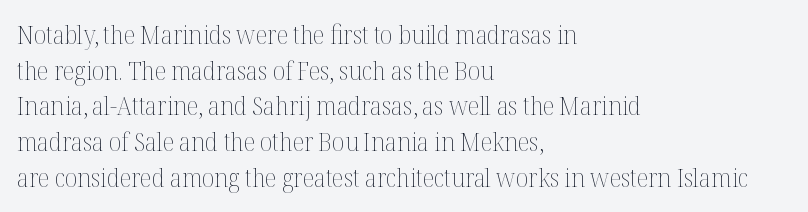
Q: Is the text bold? A: No.
Q: Is the text italic (slanted)? A: No, it is upright.
Q: Is the text underlined? A: No.
Q: How is the paragraph aligned? A: Left-aligned.
Q: Is the spacing between letters normal or unusually wide? A: Normal.
Q: Is the spacing between lines tight, normal or loose? A: Normal.
